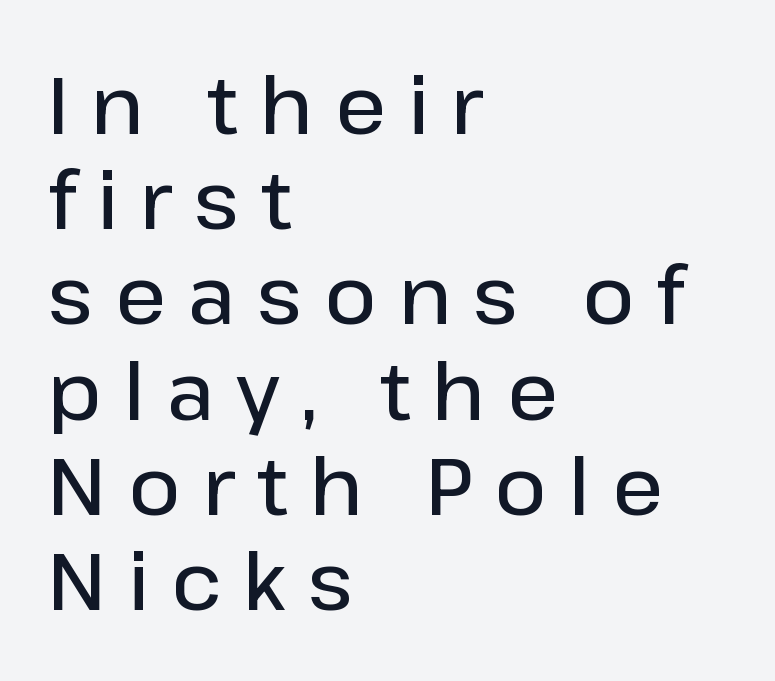
The image shows 80 px semibold sans-serif type, upright; set left-aligned, line spacing 1.19x, unusually wide letter spacing (+0.27 em), not underlined; low stroke contrast and a medium x-height.
